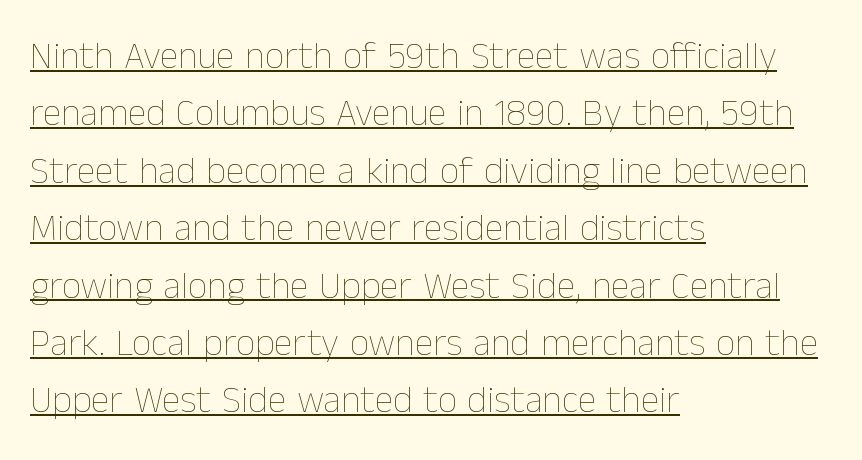
Q: Is the text bold? A: No.
Q: Is the text italic (slanted)? A: No, it is upright.
Q: Is the text underlined? A: Yes.
Q: How is the paragraph aligned? A: Left-aligned.
Q: Is the spacing between letters normal or unusually wide? A: Normal.
Q: Is the spacing between lines tight, normal or loose? A: Normal.
Q: Width (condensed, normal, or wide)? A: Normal.
Q: Stroke contrast? A: Low.
Q: x-height? A: Medium.
Q: Monospaced? A: No.
